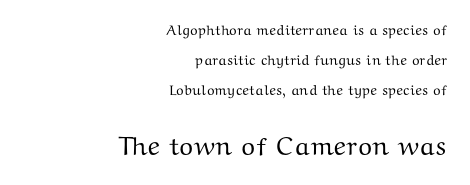
Where is the straight margin? On the right. Rule under the text: the space is simply empty. You could fit nearly another row in the gap between these rows. Typesetter's note — lower block bumped up in size, upper block left smaller.
